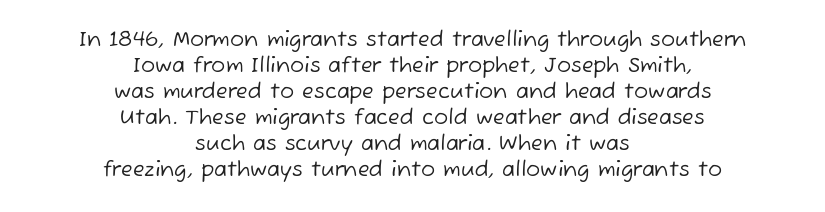
Q: Is the text bold? A: No.
Q: Is the text underlined? A: No.
Q: How is the paragraph aligned? A: Centered.
Q: Is the spacing between letters normal or unusually wide? A: Normal.
